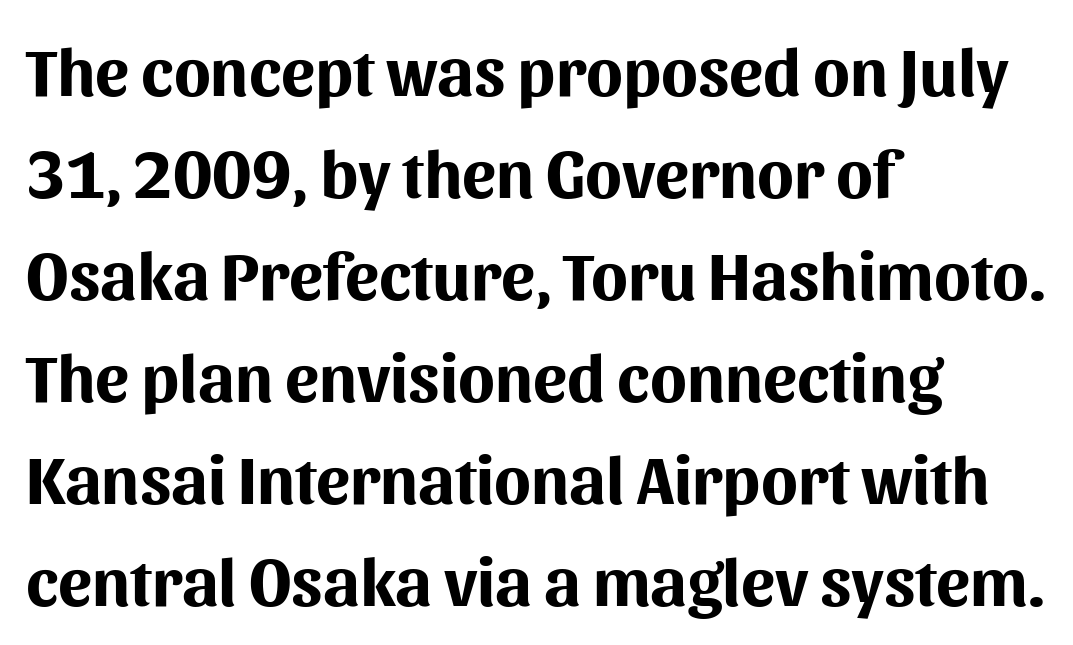
{"serif": "no", "italic": "no", "bold": "yes", "weight": "bold", "width": "normal", "stroke_contrast": "medium", "x_height": "medium", "monospaced": "no", "underline": "no", "align": "left", "line_spacing": "normal", "line_spacing_ratio": 1.5, "letter_spacing": "normal", "letter_spacing_em": 0.0, "glyph_px": 68}
